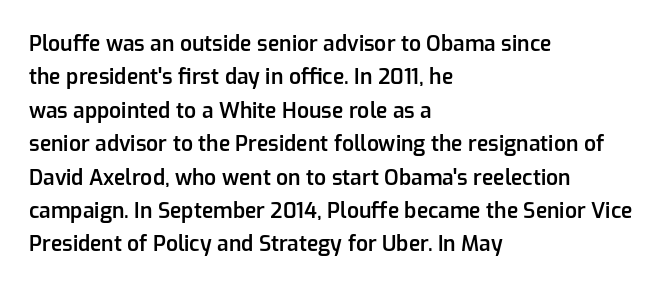
Q: Is the text bold? A: Semi-bold.
Q: Is the text italic (slanted)? A: No, it is upright.
Q: Is the text underlined? A: No.
Q: How is the paragraph aligned? A: Left-aligned.
Q: Is the spacing between letters normal or unusually wide? A: Normal.
Q: Is the spacing between lines tight, normal or loose? A: Normal.
